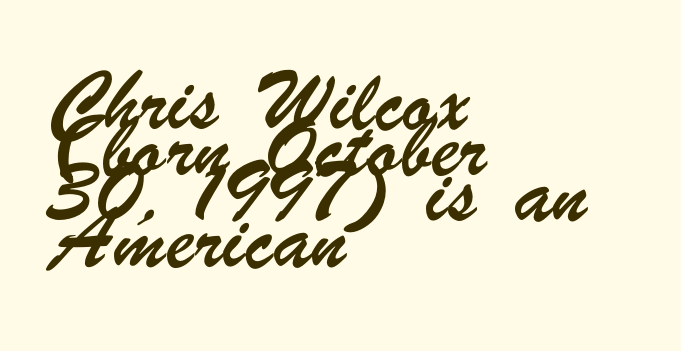
The image shows 38 px condensed sans-serif type; set left-aligned, line spacing 1.21x, normal letter spacing, not underlined; low stroke contrast and a small x-height.
